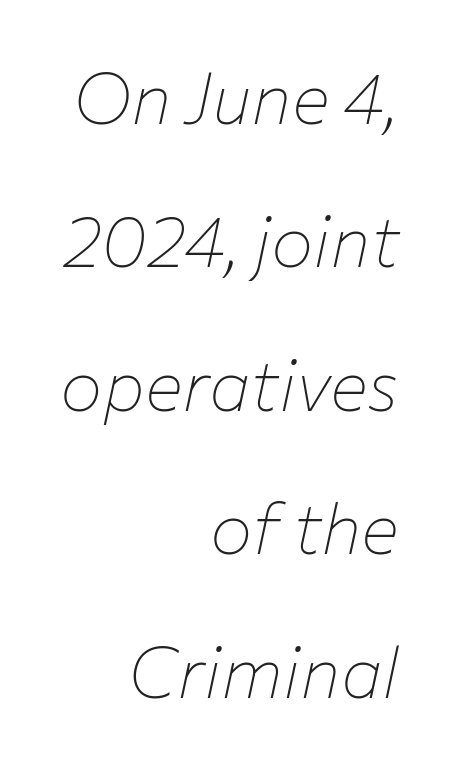
Q: Is the text bold? A: No.
Q: Is the text italic (slanted)? A: Yes, it leans right by about 12 degrees.
Q: Is the text underlined? A: No.
Q: How is the paragraph aligned? A: Right-aligned.
Q: Is the spacing between letters normal or unusually wide? A: Normal.
Q: Is the spacing between lines tight, normal or loose? A: Loose.
Q: Width (condensed, normal, or wide)? A: Normal.
Q: Stroke contrast? A: Low.
Q: x-height? A: Medium.
Q: Monospaced? A: No.
